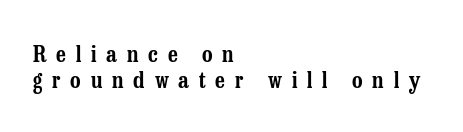
Q: Is the text italic (slanted)? A: No, it is upright.
Q: Is the text underlined? A: No.
Q: How is the paragraph aligned? A: Left-aligned.
Q: Is the spacing between letters normal or unusually wide? A: Unusually wide.
Q: Is the spacing between lines tight, normal or loose? A: Tight.
